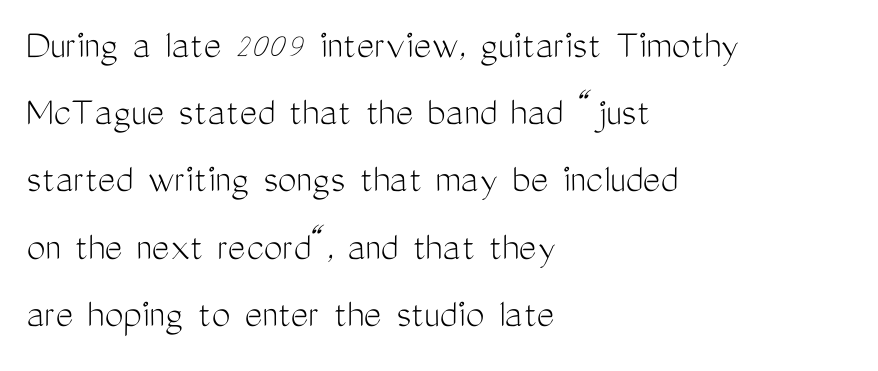
The image shows 42 px light, condensed sans-serif type, upright; set left-aligned, normal line spacing (1.6x), normal letter spacing, not underlined; medium stroke contrast and a medium x-height.
